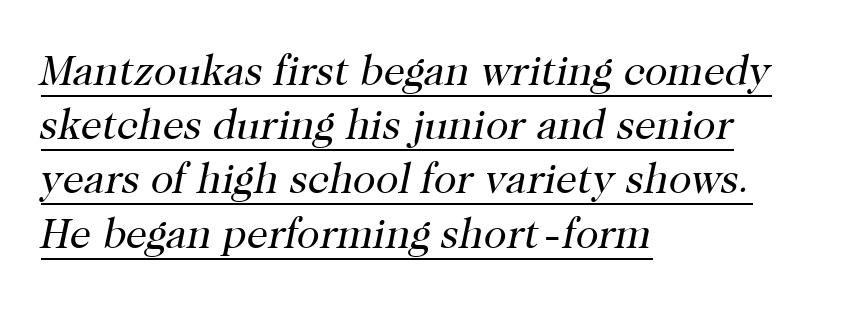
Ink coverage per letter is moderate at most. Check the space under the baseline: a stroke is drawn there. Evenly set lines give the paragraph a standard silhouette. Looking at the ascenders, they clearly lean. Horizontally, the lines are justified to the leading edge only.
